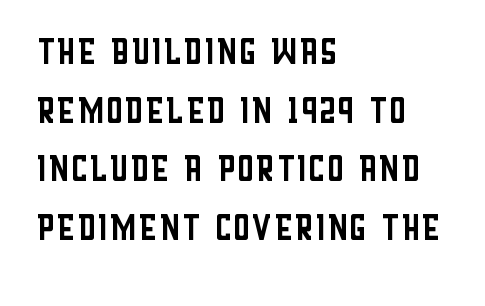
Q: Is the text bold? A: No.
Q: Is the text italic (slanted)? A: No, it is upright.
Q: Is the typeface a serif or a sans-serif typeface? A: Sans-serif.
Q: Is the text underlined? A: No.
Q: How is the paragraph aligned? A: Left-aligned.
Q: Is the spacing between letters normal or unusually wide? A: Normal.
Q: Is the spacing between lines tight, normal or loose? A: Normal.
Q: Width (condensed, normal, or wide)? A: Condensed.
Q: Stroke contrast? A: Low.
Q: x-height? A: Large.
Q: Monospaced? A: No.
